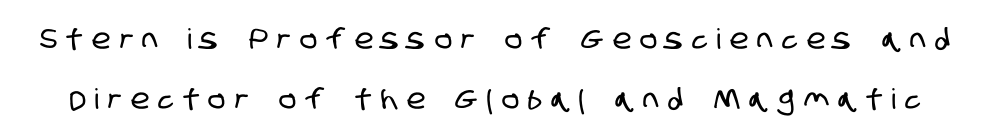
{"serif": "no", "width": "condensed", "stroke_contrast": "low", "x_height": "large", "monospaced": "no", "underline": "no", "line_spacing": "loose", "line_spacing_ratio": 2.16, "letter_spacing": "wide", "letter_spacing_em": 0.34, "glyph_px": 28}
